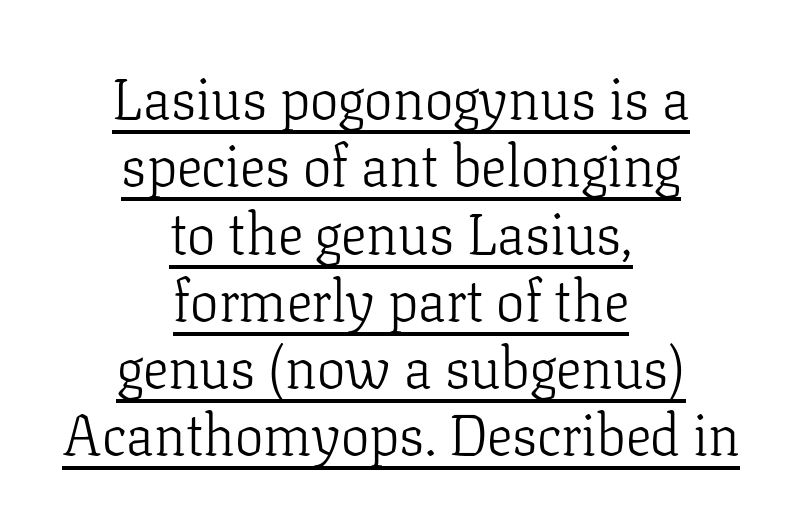
In designer terms, the underline attribute is active on this setting. Spacing between characters is what you'd get straight out of the box. The axis of the letterforms is exactly vertical. Little horizontal feet cap the strokes, marking this as serif type.
